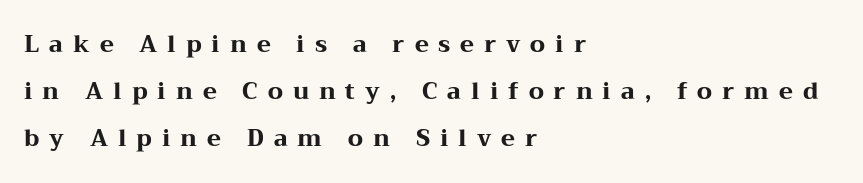
Q: Is the text bold? A: Yes.
Q: Is the text italic (slanted)? A: No, it is upright.
Q: Is the text underlined? A: No.
Q: How is the paragraph aligned? A: Left-aligned.
Q: Is the spacing between letters normal or unusually wide? A: Unusually wide.
Q: Is the spacing between lines tight, normal or loose? A: Loose.
